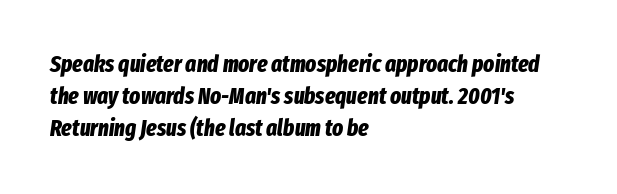
{"italic": "yes", "lean": "right", "slant_degrees": 8, "bold": "yes", "underline": "no", "align": "left", "line_spacing": "normal", "line_spacing_ratio": 1.4, "letter_spacing": "normal", "letter_spacing_em": 0.0, "glyph_px": 23}
